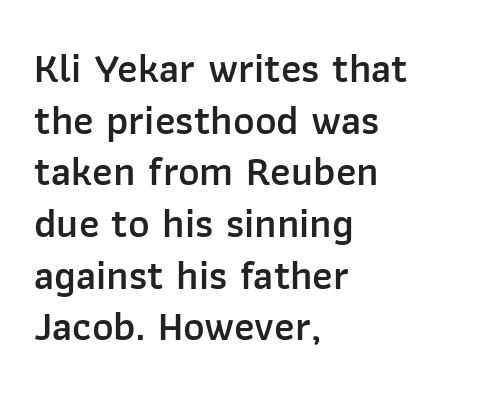
Q: Is the text bold? A: Semi-bold.
Q: Is the text italic (slanted)? A: No, it is upright.
Q: Is the typeface a serif or a sans-serif typeface? A: Sans-serif.
Q: Is the text underlined? A: No.
Q: How is the paragraph aligned? A: Left-aligned.
Q: Is the spacing between letters normal or unusually wide? A: Normal.
Q: Is the spacing between lines tight, normal or loose? A: Normal.
Q: Width (condensed, normal, or wide)? A: Normal.
Q: Stroke contrast? A: Low.
Q: x-height? A: Medium.
Q: Monospaced? A: No.
